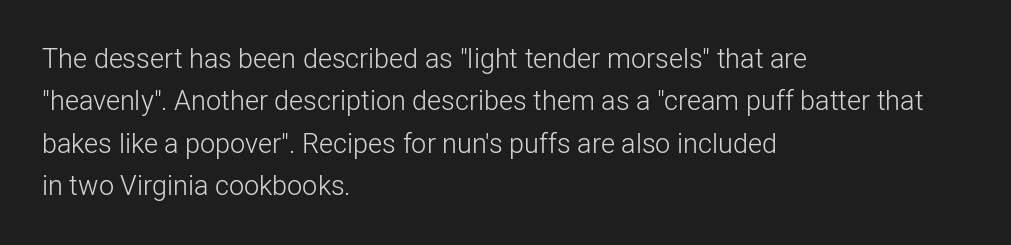
{"italic": "no", "bold": "no", "underline": "no", "align": "left", "line_spacing": "normal", "line_spacing_ratio": 1.57, "letter_spacing": "normal", "letter_spacing_em": 0.0, "glyph_px": 27}
